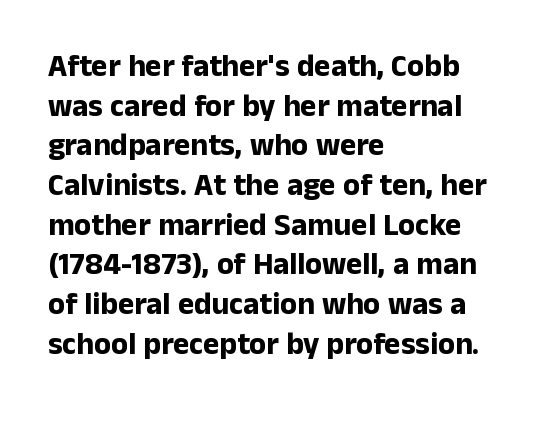
Typographically, this falls in the sans-serif category. Regular leading. Each letter keeps its own natural width here, so spacing adapts to shape. Descenders hang freely into open space. Summary of weight: heavy, a full bold. Quick note: not italic, upright.
